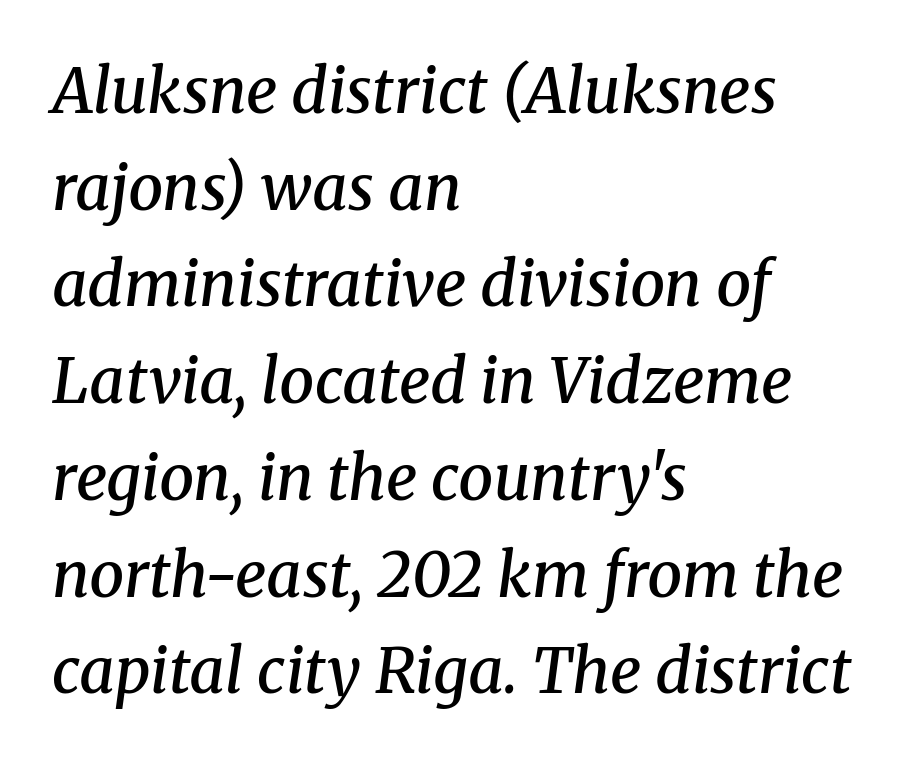
The lettering tilts uniformly, giving the passage an italic look. How are the letters spaced? Ordinarily, with no added tracking. I'd describe the lettering as semibold — firm but not a full bold. The passage shown stacks its lines at a standard gap. All the whitespace from short lines collects on the right. Clear beneath every line of the passage.
